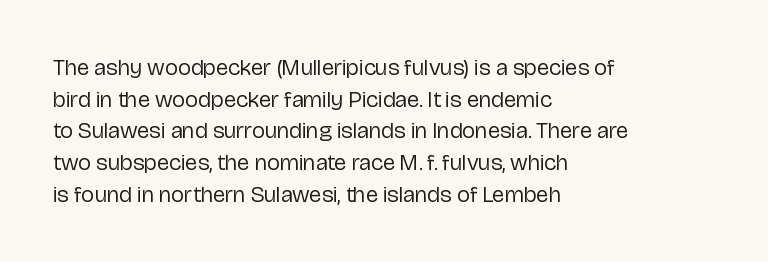
A roman cut, with each character standing at attention. Line spacing here is normal. The text block is weighted toward the left margin, trailing off unevenly rightward. Lines of text with bare space underneath. Nothing unusual about the tracking: characters are spaced as the font intends. A quiet, ordinary-to-light weight characterises the typeface.
